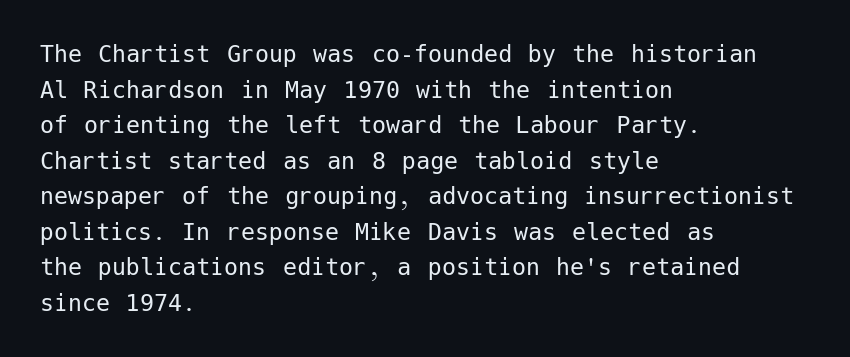
Nope, not italic — everything's standing straight. Nobody drew a line under any word here. A typesetter would call this leading conventional body-copy spacing. Look at the bottom of the vertical strokes: they stop flat, with no serifs. The face looks like a standard text weight, possibly lighter. The setting favours the left margin, as ordinary paragraphs usually do.
